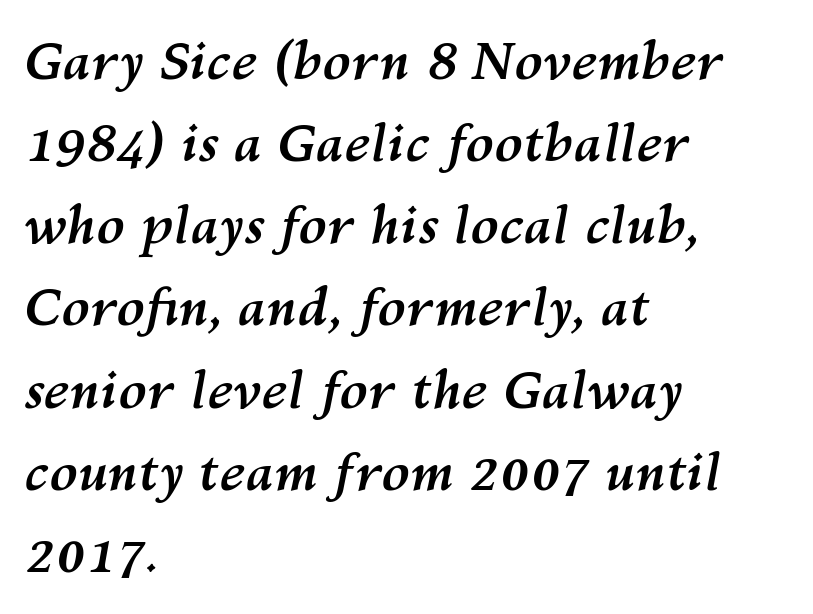
Summary of weight: heavy, a full bold. This sample uses an oblique cut, with every glyph tilted off the vertical. Beneath every word, the page is bare. A typesetter would call this proportional, since set widths differ per character. The passage shown has conventional tracking throughout.
